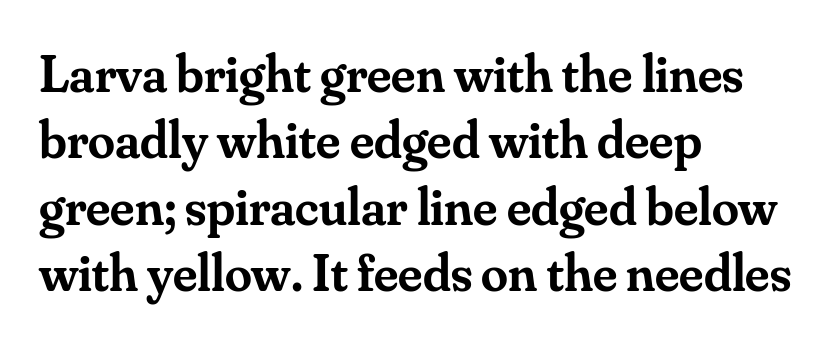
{"serif": "yes", "italic": "no", "bold": "semi", "weight": "semibold", "width": "normal", "stroke_contrast": "medium", "x_height": "small", "monospaced": "no", "underline": "no", "align": "left", "line_spacing_ratio": 1.23, "letter_spacing": "normal", "letter_spacing_em": 0.0, "glyph_px": 54}
